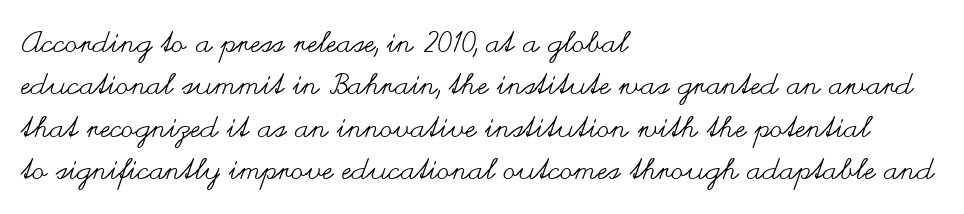
Plain, unruled lines of type. The letters sit at their default tracking, neither squeezed nor spread. Reading down the column, the eye jumps a familiar distance to each next line.
